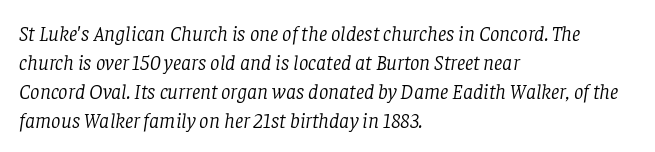
{"italic": "yes", "lean": "right", "slant_degrees": 8, "bold": "no", "underline": "no", "align": "left", "line_spacing": "normal", "line_spacing_ratio": 1.38, "letter_spacing": "normal", "letter_spacing_em": 0.0, "glyph_px": 21}
